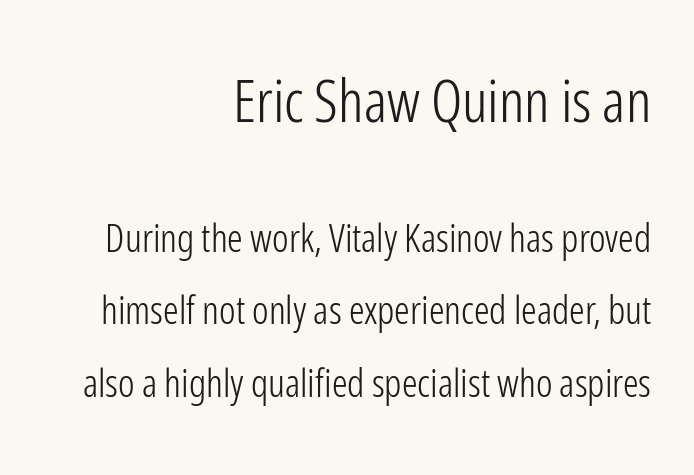
The image shows 59 px light, condensed sans-serif type, upright; set right-aligned, line spacing 1.86x, normal letter spacing, not underlined; the first (top) block is 1.51x larger; low stroke contrast and a medium x-height.
